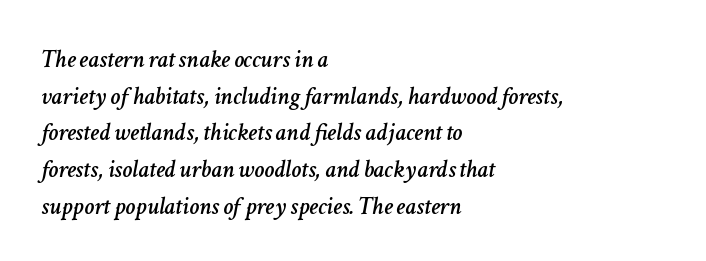
Bare-footed words on every line. Looking at the ascenders, they clearly lean. Baseline-to-baseline distance is the conventional proportion of letter height. These lines keep a tight, regular rhythm from letter to letter. Line beginnings align vertically; line endings do not.
